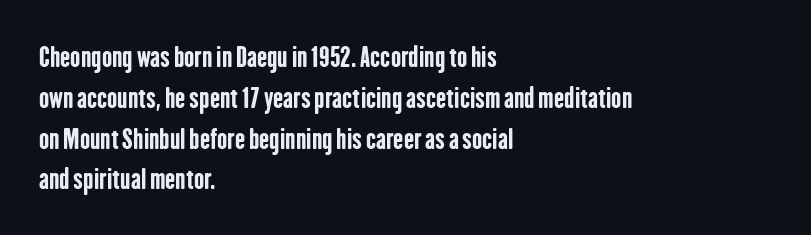
This is the regular roman posture of the typeface. Regarding leading, the lines here are spaced in the standard way. Heft: maximum for text — a bold. The specimen omits any rule beneath the text block's lines.
